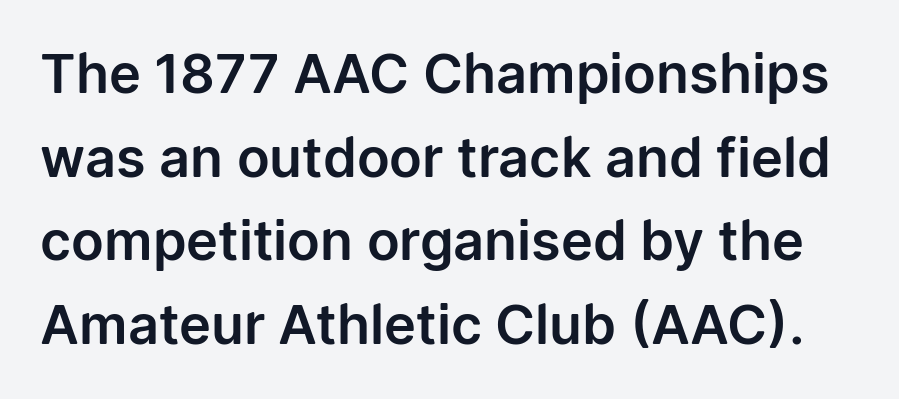
Q: Is the text italic (slanted)? A: No, it is upright.
Q: Is the typeface a serif or a sans-serif typeface? A: Sans-serif.
Q: Is the text underlined? A: No.
Q: Is the spacing between letters normal or unusually wide? A: Normal.
Q: Is the spacing between lines tight, normal or loose? A: Normal.
Q: Width (condensed, normal, or wide)? A: Normal.
Q: Stroke contrast? A: Low.
Q: x-height? A: Medium.
Q: Monospaced? A: No.
